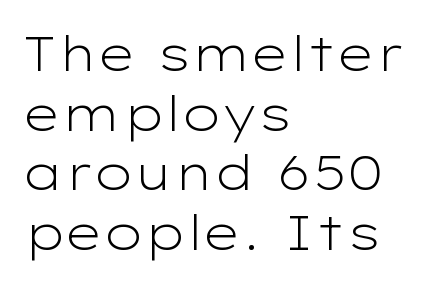
The image shows 48 px light, wide sans-serif type, upright; set left-aligned, line spacing 1.24x, normal letter spacing, not underlined; low stroke contrast and a medium x-height.
